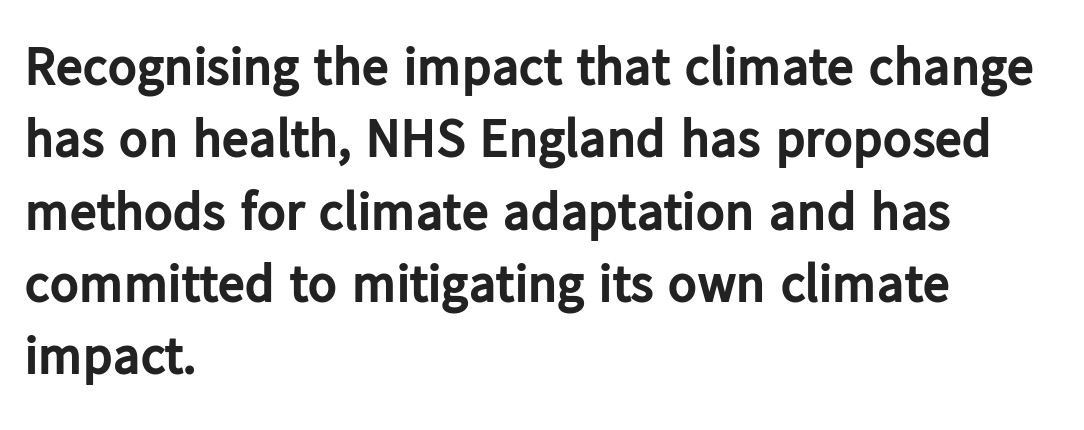
The image shows 54 px bold sans-serif type, upright; set left-aligned, normal line spacing (1.34x), normal letter spacing, not underlined; low stroke contrast and a medium x-height.
